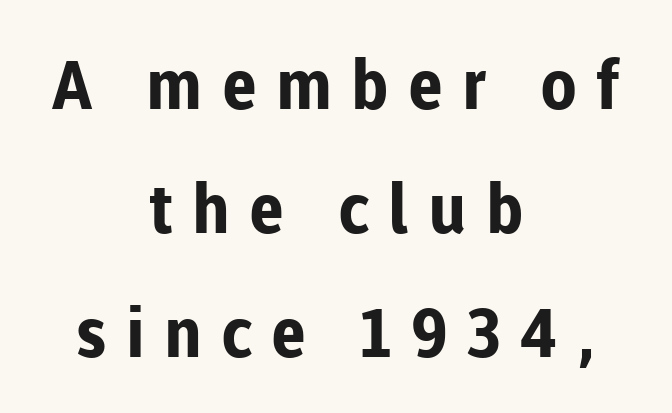
No feet cap the strokes, marking this as sans-serif type. Every letter is thick-stroked: bold, no question. Designer's note — italics off, roman on. Centered paragraph, ragged on both sides.
